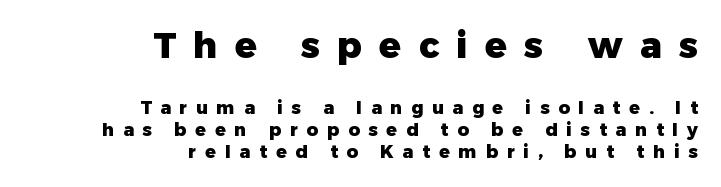
Q: Is the text bold? A: Yes.
Q: Is the text italic (slanted)? A: No, it is upright.
Q: Is the typeface a serif or a sans-serif typeface? A: Sans-serif.
Q: Is the text underlined? A: No.
Q: How is the paragraph aligned? A: Right-aligned.
Q: Is the spacing between letters normal or unusually wide? A: Unusually wide.
Q: Which block of text is set in a larger size, the first (top) or the second (bottom)? A: The first (top) one.
Q: Width (condensed, normal, or wide)? A: Normal.
Q: Stroke contrast? A: Low.
Q: x-height? A: Medium.
Q: Monospaced? A: No.
